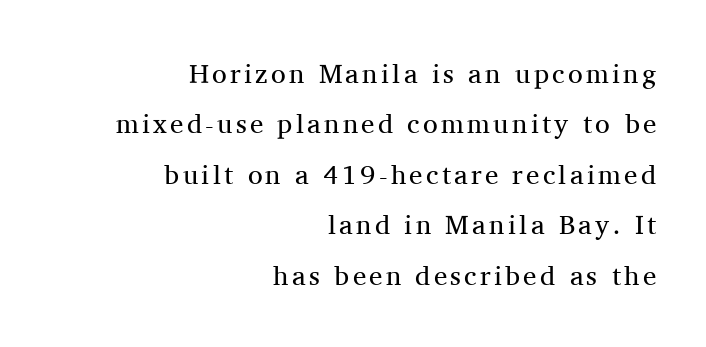
{"italic": "no", "bold": "no", "underline": "no", "align": "right", "line_spacing_ratio": 1.87, "glyph_px": 27}
